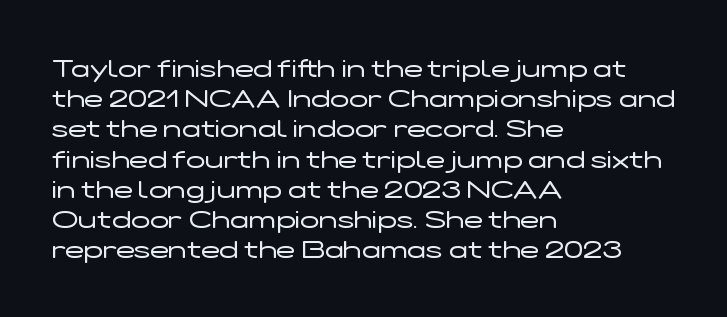
{"italic": "no", "bold": "no", "underline": "no", "align": "left", "line_spacing_ratio": 1.21, "letter_spacing": "normal", "letter_spacing_em": 0.0, "glyph_px": 25}
